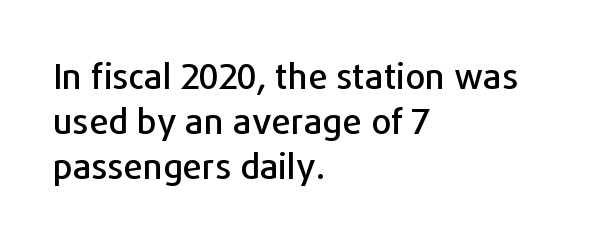
Every character sits straight up, as roman type does. The text block is weighted toward the left margin, trailing off unevenly rightward. The typeface chosen for these lines omits serifs. Underlining? Definitely not there.
